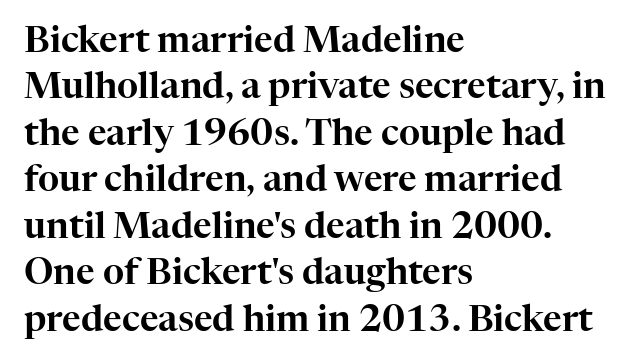
Yep, those are serifs on the letters. This sample has the flowing, uneven cadence of proportional lettering. Leading: standard. These lines are set flush left with a ragged right edge. Does extra space separate the letters? No, they use regular spacing. The glyphs are unaccompanied by any horizontal stroke below them.
